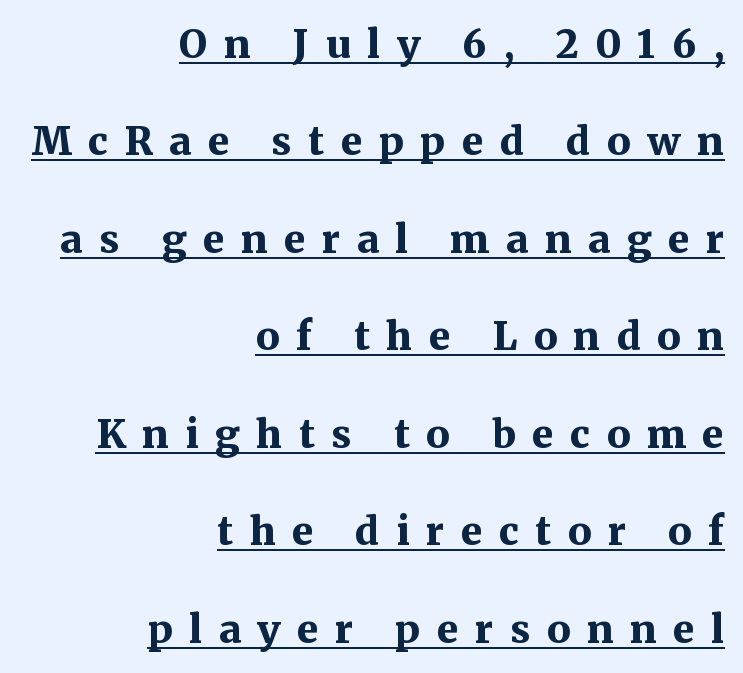
A rule runs beneath these lines of type. This is roman type, the default non-slanted kind. The rendering uses a large line-height, opening up the rows. Proportional: the letters do not fall into vertical columns.
